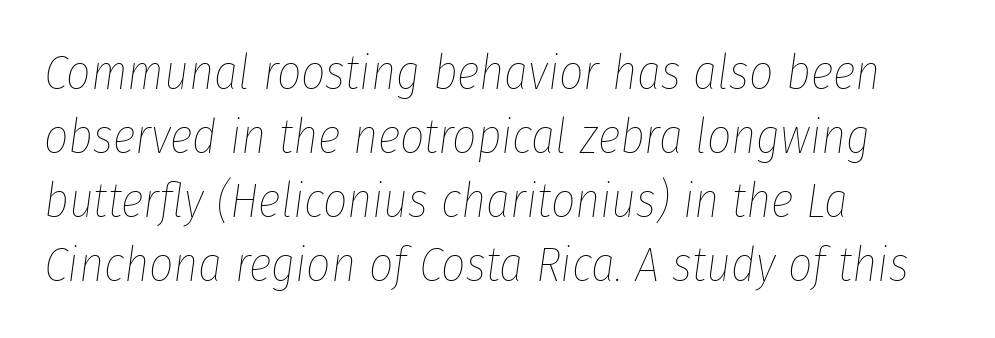
The image shows 48 px thin, condensed type, italic (leaning right); set left-aligned, normal line spacing (1.33x), normal letter spacing, not underlined; low stroke contrast and a medium x-height.
